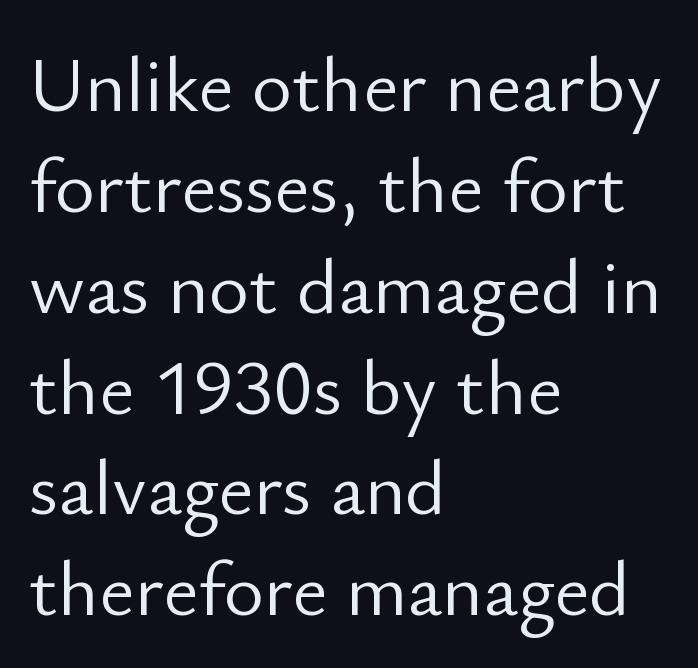
The image shows 77 px light sans-serif type, upright; set left-aligned, normal line spacing (1.31x), normal letter spacing, not underlined; low stroke contrast and a small x-height.
